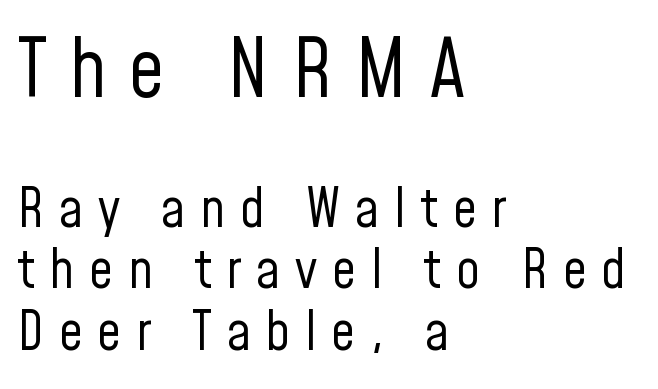
Q: Is the text bold? A: No.
Q: Is the text italic (slanted)? A: No, it is upright.
Q: Is the typeface a serif or a sans-serif typeface? A: Sans-serif.
Q: Is the text underlined? A: No.
Q: How is the paragraph aligned? A: Left-aligned.
Q: Is the spacing between letters normal or unusually wide? A: Unusually wide.
Q: Which block of text is set in a larger size, the first (top) or the second (bottom)? A: The first (top) one.
Q: Width (condensed, normal, or wide)? A: Condensed.
Q: Stroke contrast? A: Low.
Q: x-height? A: Medium.
Q: Monospaced? A: No.
